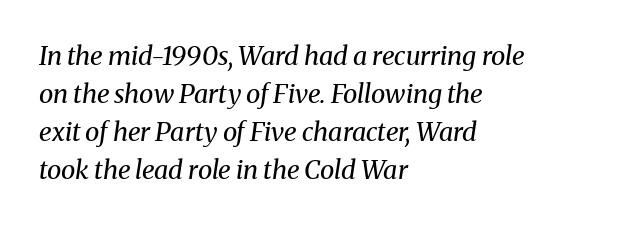
The image shows 26 px text type, italic (leaning right); set left-aligned, normal line spacing (1.46x), normal letter spacing, not underlined.
